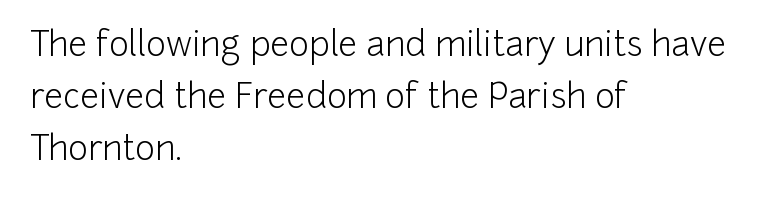
{"serif": "no", "italic": "no", "bold": "no", "weight": "light", "width": "normal", "stroke_contrast": "low", "x_height": "medium", "monospaced": "no", "underline": "no", "align": "left", "line_spacing": "normal", "line_spacing_ratio": 1.53, "letter_spacing": "normal", "letter_spacing_em": 0.0, "glyph_px": 34}
